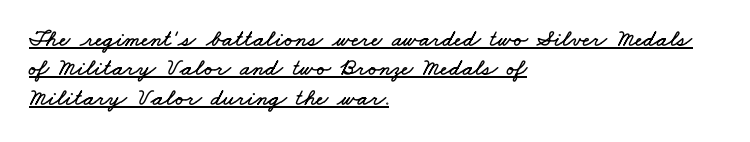
A typesetter would call this zero additional tracking. The words here are underlined. The paragraph shown leans on its left margin.
